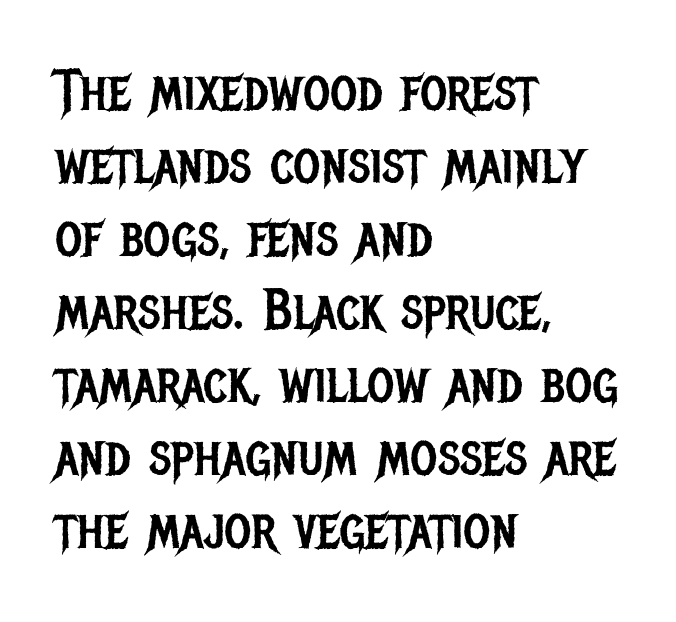
Q: Is the text bold? A: No.
Q: Is the text italic (slanted)? A: No, it is upright.
Q: Is the typeface a serif or a sans-serif typeface? A: Sans-serif.
Q: Is the text underlined? A: No.
Q: How is the paragraph aligned? A: Left-aligned.
Q: Is the spacing between letters normal or unusually wide? A: Normal.
Q: Is the spacing between lines tight, normal or loose? A: Normal.
Q: Width (condensed, normal, or wide)? A: Condensed.
Q: Stroke contrast? A: Low.
Q: x-height? A: Large.
Q: Monospaced? A: No.
